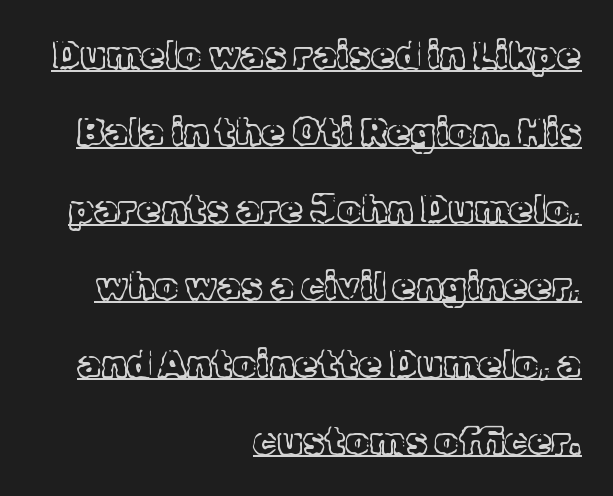
Q: Is the text bold? A: No.
Q: Is the text italic (slanted)? A: No, it is upright.
Q: Is the typeface a serif or a sans-serif typeface? A: Serif.
Q: Is the text underlined? A: Yes.
Q: How is the paragraph aligned? A: Right-aligned.
Q: Is the spacing between letters normal or unusually wide? A: Normal.
Q: Is the spacing between lines tight, normal or loose? A: Loose.
Q: Width (condensed, normal, or wide)? A: Normal.
Q: x-height? A: Medium.
Q: Monospaced? A: No.
